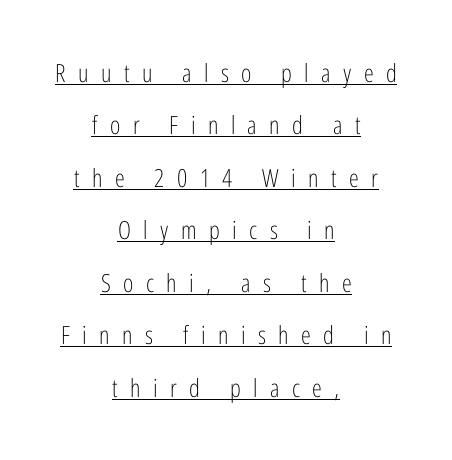
Q: Is the text bold? A: No.
Q: Is the text italic (slanted)? A: No, it is upright.
Q: Is the text underlined? A: Yes.
Q: How is the paragraph aligned? A: Centered.
Q: Is the spacing between letters normal or unusually wide? A: Unusually wide.
Q: Is the spacing between lines tight, normal or loose? A: Loose.
